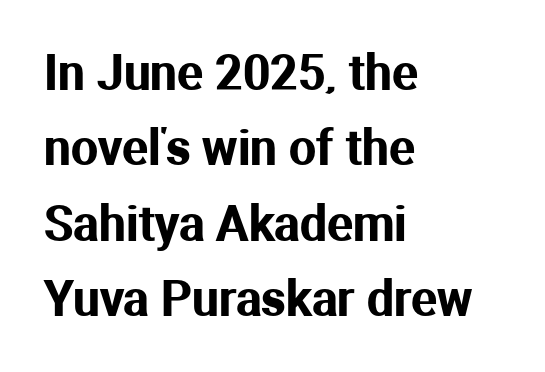
The image shows 48 px sans-serif type, upright; set left-aligned, normal line spacing (1.57x), normal letter spacing, not underlined; medium stroke contrast and a medium x-height.
